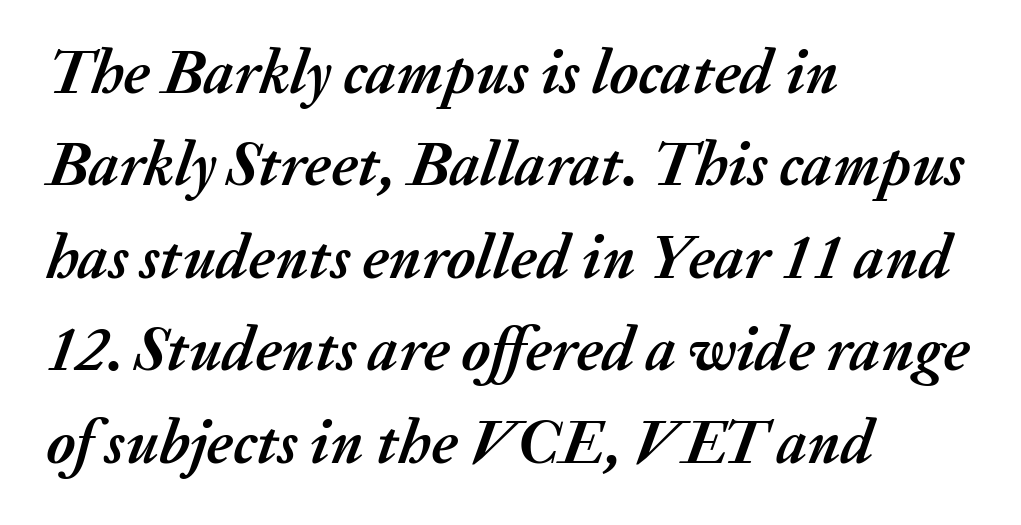
Q: Is the text bold? A: Yes.
Q: Is the text italic (slanted)? A: Yes, it leans right by about 20 degrees.
Q: Is the text underlined? A: No.
Q: How is the paragraph aligned? A: Left-aligned.
Q: Is the spacing between letters normal or unusually wide? A: Normal.
Q: Is the spacing between lines tight, normal or loose? A: Normal.
Q: Width (condensed, normal, or wide)? A: Normal.
Q: Stroke contrast? A: Medium.
Q: x-height? A: Medium.
Q: Monospaced? A: No.
